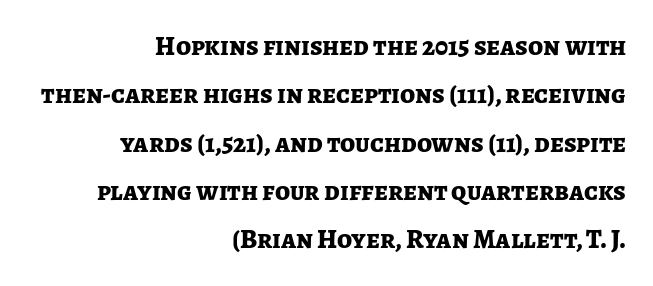
{"italic": "no", "bold": "yes", "underline": "no", "align": "right", "line_spacing_ratio": 1.79, "letter_spacing": "normal", "letter_spacing_em": 0.0, "glyph_px": 27}
